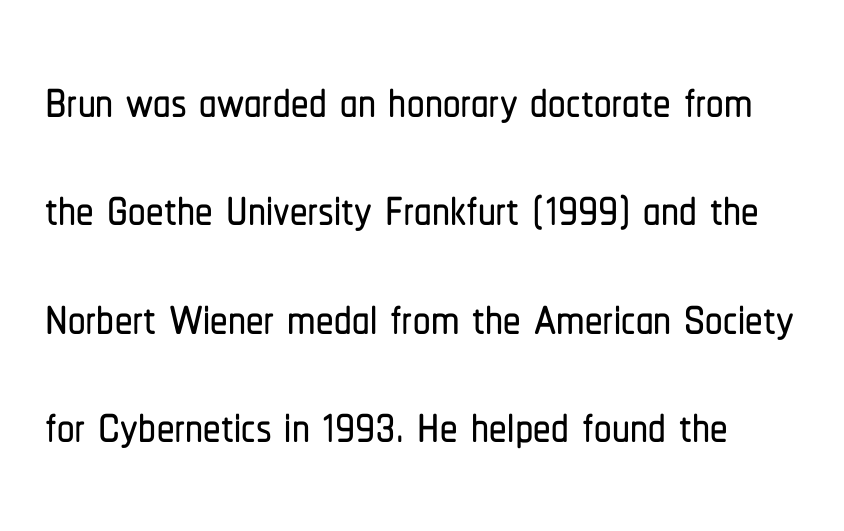
{"serif": "no", "italic": "no", "width": "condensed", "stroke_contrast": "low", "x_height": "medium", "monospaced": "no", "underline": "no", "line_spacing": "normal", "line_spacing_ratio": 1.55, "letter_spacing": "normal", "letter_spacing_em": 0.0, "glyph_px": 70}
